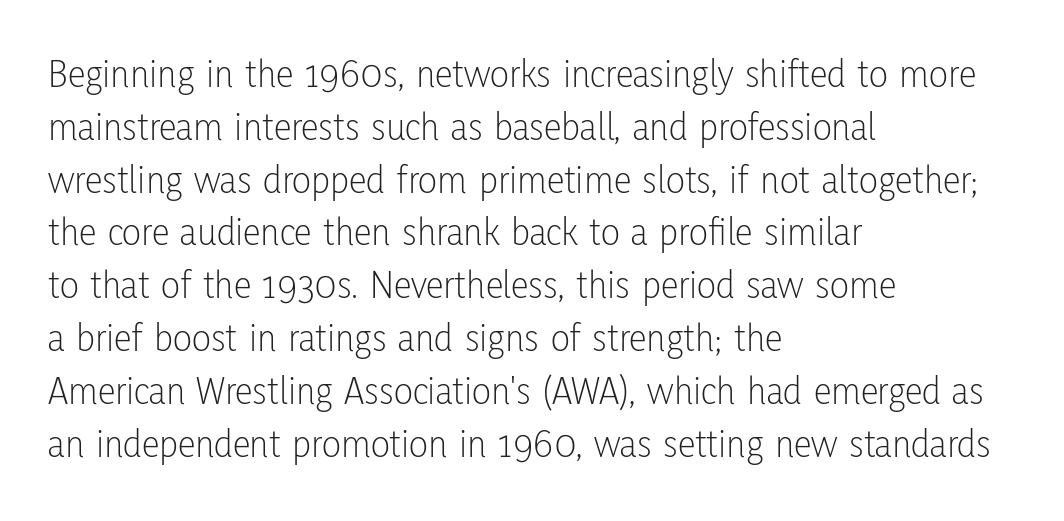
The image shows 40 px light, condensed sans-serif type, upright; set left-aligned, normal line spacing (1.32x), normal letter spacing, not underlined; low stroke contrast and a medium x-height.
